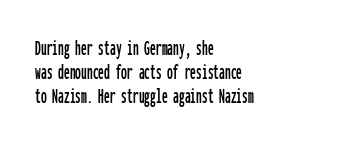
{"italic": "no", "underline": "no", "align": "left", "line_spacing": "tight", "line_spacing_ratio": 1.04, "letter_spacing": "normal", "letter_spacing_em": 0.0, "glyph_px": 23}
